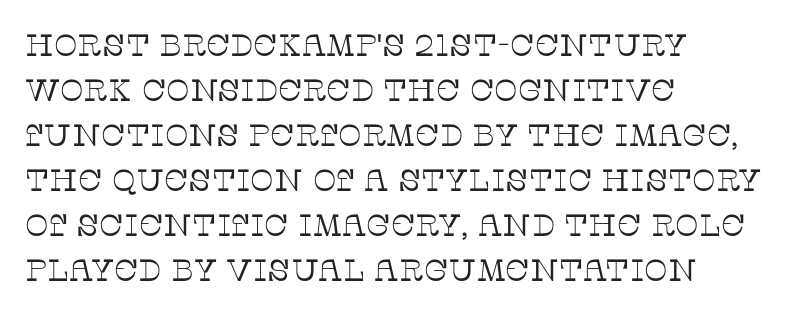
The image shows 31 px thin serif type, upright; set left-aligned, normal line spacing (1.45x), normal letter spacing, not underlined; low stroke contrast and a large x-height.
